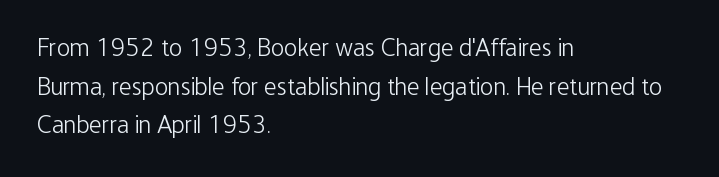
Q: Is the text bold? A: No.
Q: Is the text italic (slanted)? A: No, it is upright.
Q: Is the text underlined? A: No.
Q: How is the paragraph aligned? A: Left-aligned.
Q: Is the spacing between letters normal or unusually wide? A: Normal.
Q: Is the spacing between lines tight, normal or loose? A: Normal.
